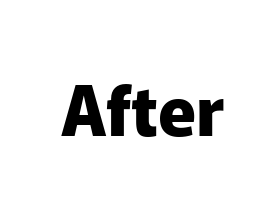
The image shows 69 px heavy sans-serif type, upright; set normal letter spacing, not underlined; low stroke contrast and a medium x-height.
